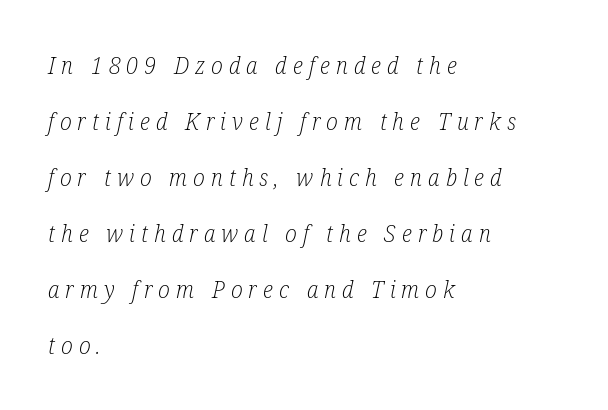
The image shows 24 px text type, italic (leaning right); set left-aligned, loose line spacing (2.33x), unusually wide letter spacing (+0.25 em), not underlined.
